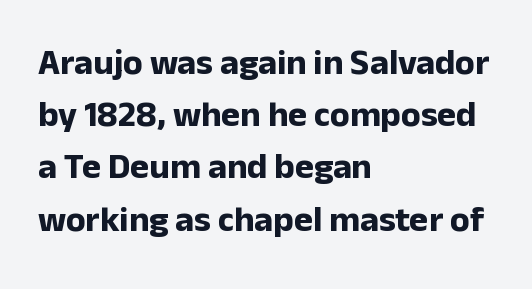
{"serif": "no", "italic": "no", "bold": "yes", "weight": "bold", "width": "normal", "stroke_contrast": "low", "x_height": "medium", "monospaced": "no", "underline": "no", "align": "left", "line_spacing": "normal", "line_spacing_ratio": 1.45, "letter_spacing": "normal", "letter_spacing_em": 0.0, "glyph_px": 36}
